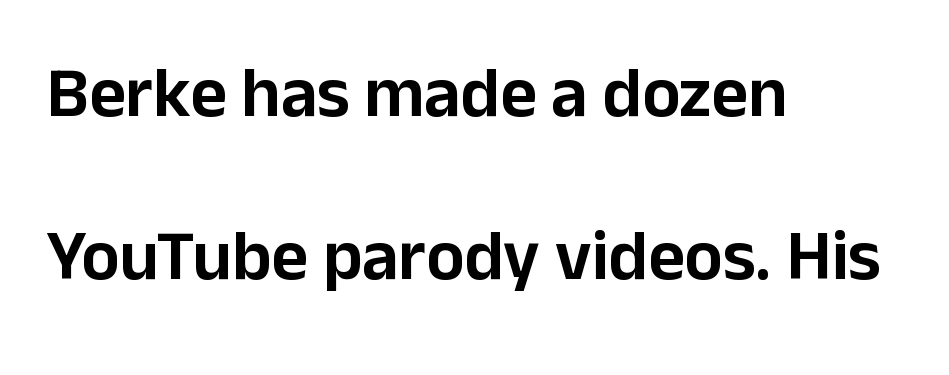
What kind of face is this? One without serifs — a sans. The passage shown has conventional tracking throughout. The space directly below the letters is spotless. Baseline-to-baseline distance is far greater than the letter height. A typesetter would call this proportional, since set widths differ per character.
